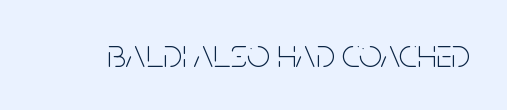
Q: Is the text bold? A: No.
Q: Is the text italic (slanted)? A: No, it is upright.
Q: Is the typeface a serif or a sans-serif typeface? A: Sans-serif.
Q: Is the text underlined? A: No.
Q: Is the spacing between letters normal or unusually wide? A: Normal.
Q: Width (condensed, normal, or wide)? A: Condensed.
Q: Stroke contrast? A: Low.
Q: x-height? A: Large.
Q: Monospaced? A: No.
